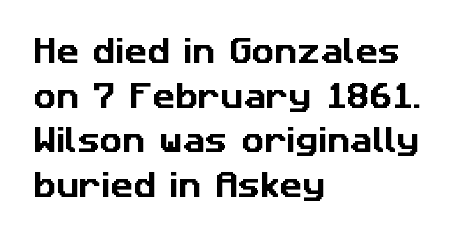
{"serif": "no", "width": "normal", "stroke_contrast": "low", "x_height": "medium", "monospaced": "no", "underline": "no", "align": "left", "line_spacing": "normal", "line_spacing_ratio": 1.59, "letter_spacing": "normal", "letter_spacing_em": 0.0, "glyph_px": 28}
